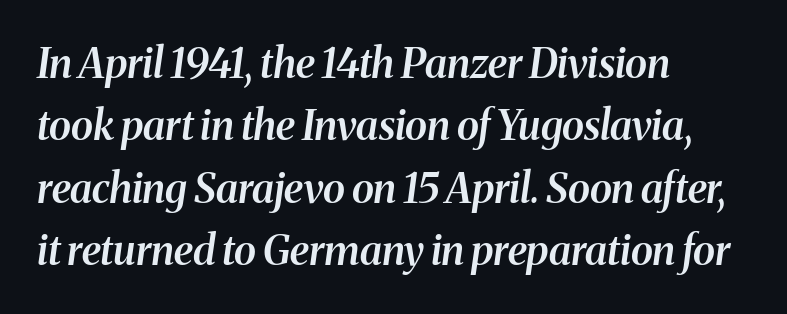
{"serif": "yes", "italic": "yes", "lean": "right", "slant_degrees": 8, "bold": "semi", "weight": "semibold", "width": "normal", "stroke_contrast": "medium", "x_height": "medium", "monospaced": "no", "underline": "no", "align": "left", "line_spacing": "normal", "line_spacing_ratio": 1.52, "letter_spacing": "normal", "letter_spacing_em": 0.0, "glyph_px": 41}
